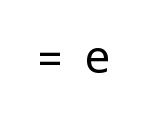
The image shows 45 px condensed sans-serif type, upright; set unusually wide letter spacing (+0.46 em), not underlined; medium stroke contrast.
